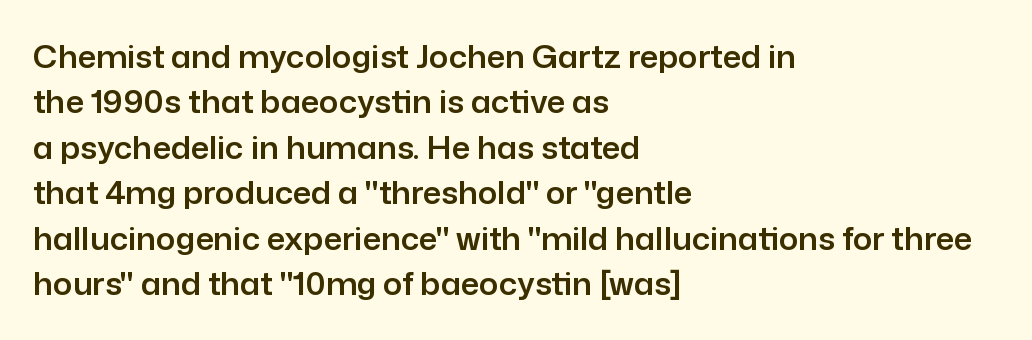
Q: Is the text italic (slanted)? A: No, it is upright.
Q: Is the typeface a serif or a sans-serif typeface? A: Sans-serif.
Q: Is the text underlined? A: No.
Q: How is the paragraph aligned? A: Left-aligned.
Q: Is the spacing between letters normal or unusually wide? A: Normal.
Q: Is the spacing between lines tight, normal or loose? A: Normal.
Q: Width (condensed, normal, or wide)? A: Normal.
Q: Stroke contrast? A: Low.
Q: x-height? A: Medium.
Q: Monospaced? A: No.
